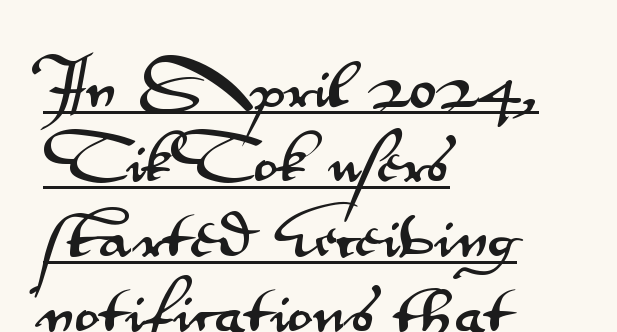
{"serif": "no", "width": "wide", "stroke_contrast": "medium", "x_height": "small", "monospaced": "no", "underline": "yes", "align": "left", "line_spacing": "normal", "line_spacing_ratio": 1.44, "letter_spacing": "normal", "letter_spacing_em": 0.0, "glyph_px": 52}
